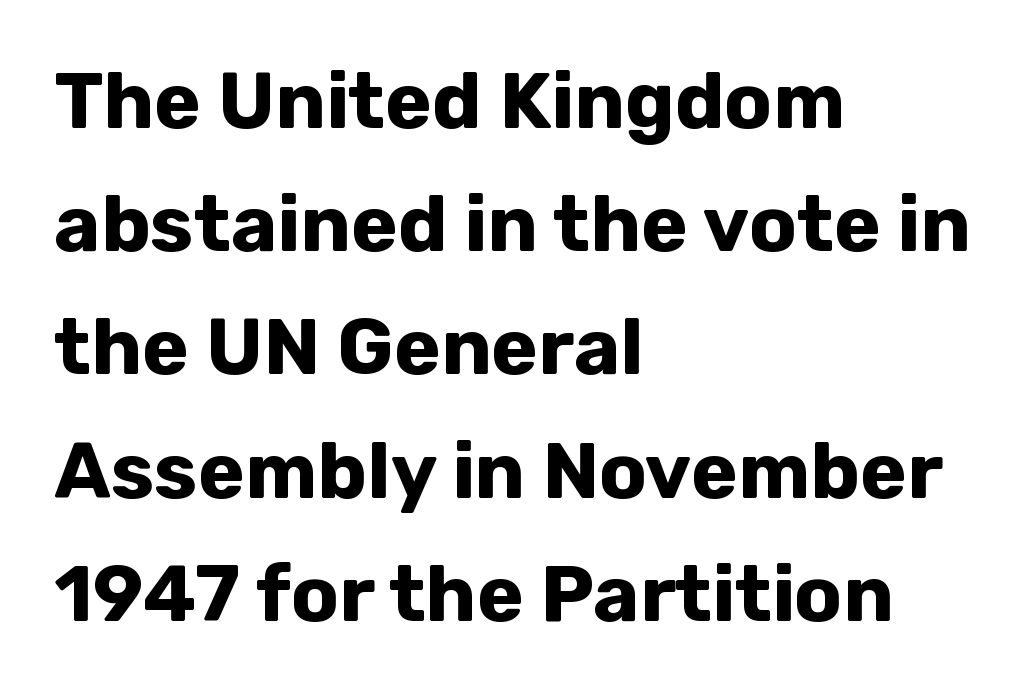
Q: Is the text bold? A: Yes.
Q: Is the text italic (slanted)? A: No, it is upright.
Q: Is the typeface a serif or a sans-serif typeface? A: Sans-serif.
Q: Is the text underlined? A: No.
Q: How is the paragraph aligned? A: Left-aligned.
Q: Is the spacing between letters normal or unusually wide? A: Normal.
Q: Is the spacing between lines tight, normal or loose? A: Normal.
Q: Width (condensed, normal, or wide)? A: Normal.
Q: Stroke contrast? A: Low.
Q: x-height? A: Medium.
Q: Monospaced? A: No.
